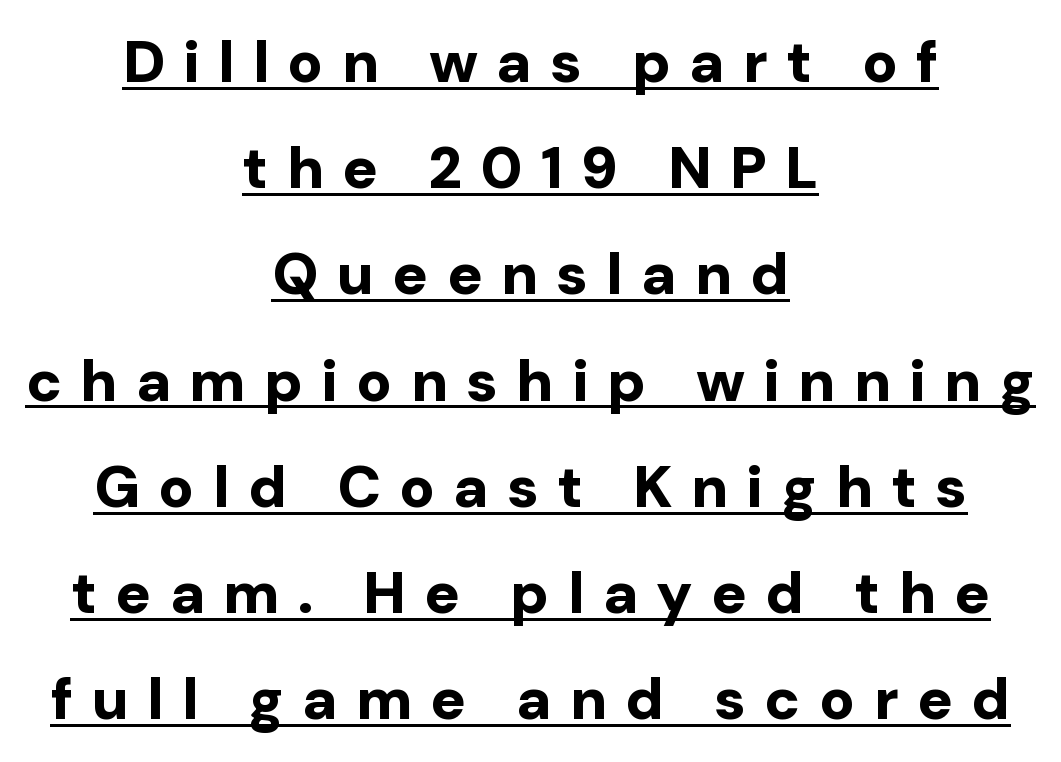
Q: Is the text bold? A: Yes.
Q: Is the text italic (slanted)? A: No, it is upright.
Q: Is the typeface a serif or a sans-serif typeface? A: Sans-serif.
Q: Is the text underlined? A: Yes.
Q: How is the paragraph aligned? A: Centered.
Q: Is the spacing between letters normal or unusually wide? A: Unusually wide.
Q: Width (condensed, normal, or wide)? A: Normal.
Q: Stroke contrast? A: Low.
Q: x-height? A: Medium.
Q: Monospaced? A: No.
